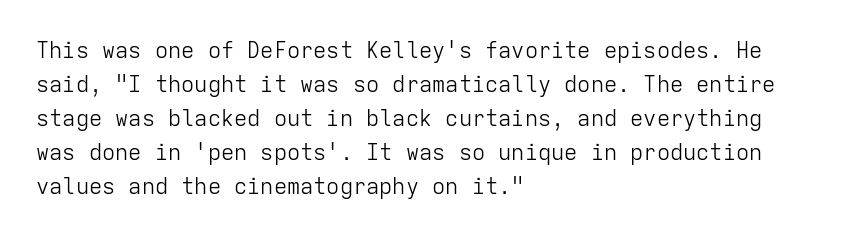
Caption: multi-line text, flush left, ragged right. Rendered with straight, roman letterforms. Beneath every word, the page is bare. Weight: not bold — regular or lighter. Nobody touched the tracking dial on this one. Vertically, the passage feels balanced, rows spaced as you'd expect.
